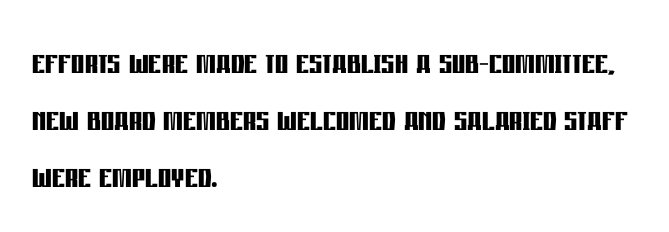
{"serif": "no", "italic": "no", "bold": "yes", "weight": "semibold", "width": "condensed", "stroke_contrast": "low", "x_height": "large", "monospaced": "no", "underline": "no", "align": "left", "line_spacing": "normal", "line_spacing_ratio": 1.39, "letter_spacing": "normal", "letter_spacing_em": 0.0, "glyph_px": 41}
